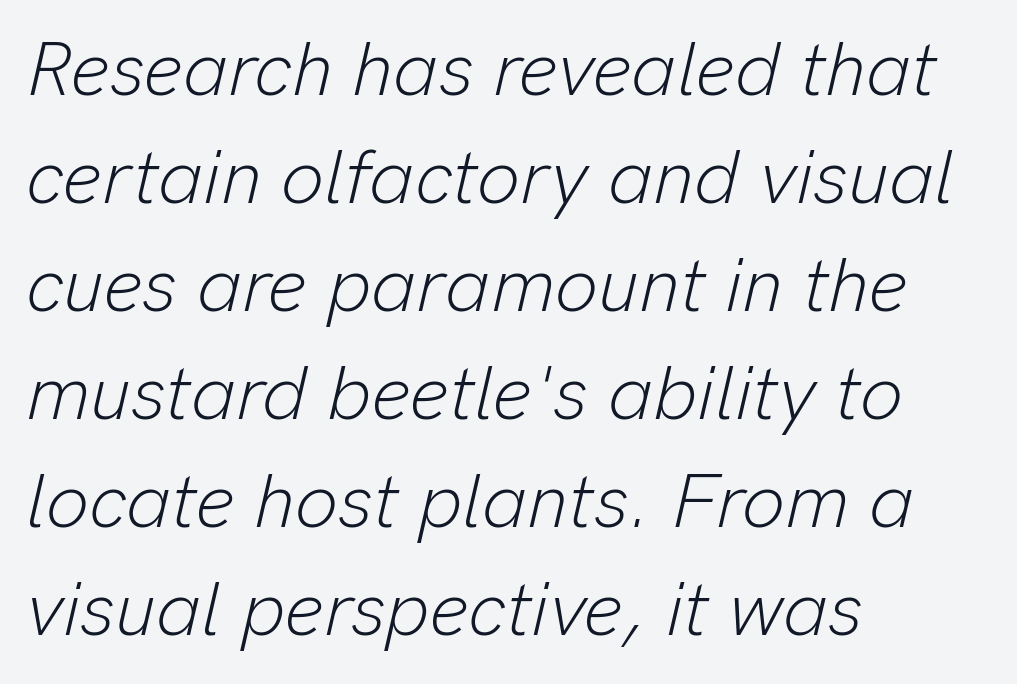
The image shows 76 px light type, italic (leaning right); set left-aligned, normal line spacing (1.42x), normal letter spacing, not underlined; low stroke contrast and a medium x-height.
